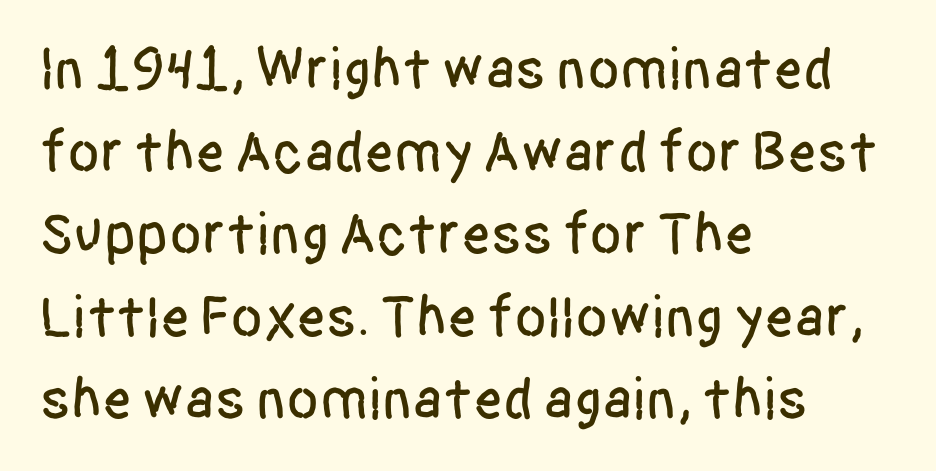
Proportional: the letters do not fall into vertical columns. Compared with typical body copy, the letter spacing here is the same. Each new line begins a customary step beneath the previous one. Tall strokes in this sample are plumb rather than angled. The lines in this sample share a left origin and differ only in where they stop.
